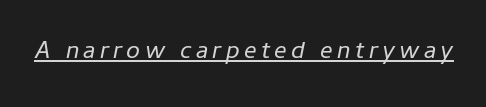
Q: Is the text bold? A: No.
Q: Is the text italic (slanted)? A: Yes, it leans right by about 11 degrees.
Q: Is the text underlined? A: Yes.
